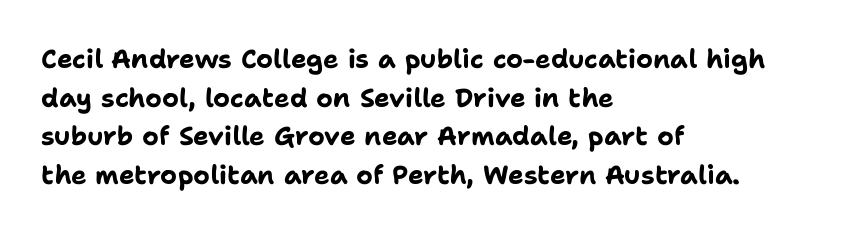
{"italic": "no", "bold": "yes", "underline": "no", "align": "left", "line_spacing": "normal", "line_spacing_ratio": 1.49, "letter_spacing": "normal", "letter_spacing_em": 0.0, "glyph_px": 26}
